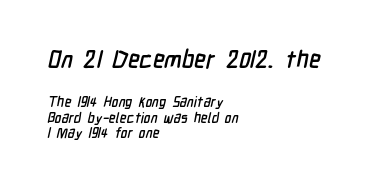
{"underline": "no", "align": "left", "line_spacing": "tight", "line_spacing_ratio": 1.14, "letter_spacing": "normal", "letter_spacing_em": 0.0, "larger_block": "first", "size_ratio": 1.71, "glyph_px": 24}
